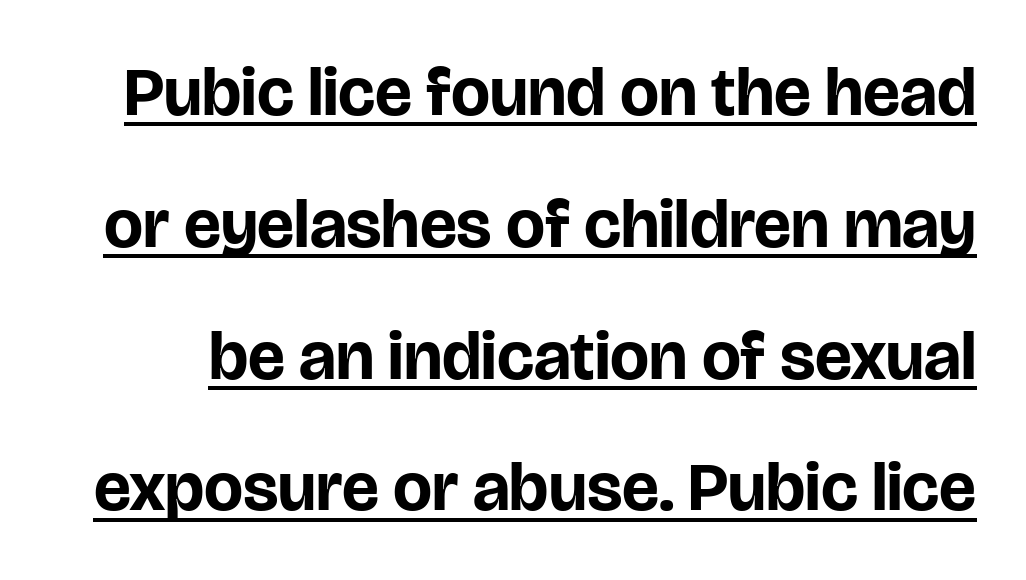
{"serif": "no", "italic": "no", "bold": "yes", "weight": "bold", "width": "normal", "stroke_contrast": "low", "x_height": "large", "monospaced": "no", "underline": "yes", "line_spacing": "loose", "line_spacing_ratio": 1.91, "letter_spacing": "normal", "letter_spacing_em": 0.0, "glyph_px": 69}
